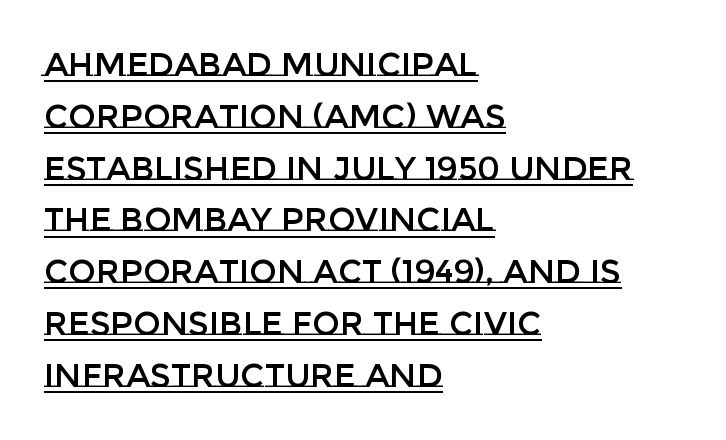
Is there much room between lines? A standard amount, neither cramped nor airy. Honestly, the underline is the first thing you notice here. Character widths vary here, with narrow letters taking less room than wide ones. No extra tracking has been applied to these lines. Designer's note — italics off, roman on.
